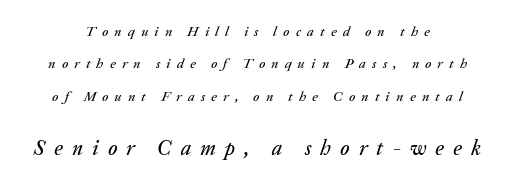
Q: Is the text italic (slanted)? A: Yes, it leans right by about 20 degrees.
Q: Is the text underlined? A: No.
Q: How is the paragraph aligned? A: Centered.
Q: Is the spacing between letters normal or unusually wide? A: Unusually wide.
Q: Is the spacing between lines tight, normal or loose? A: Loose.
Q: Which block of text is set in a larger size, the first (top) or the second (bottom)? A: The second (bottom) one.
